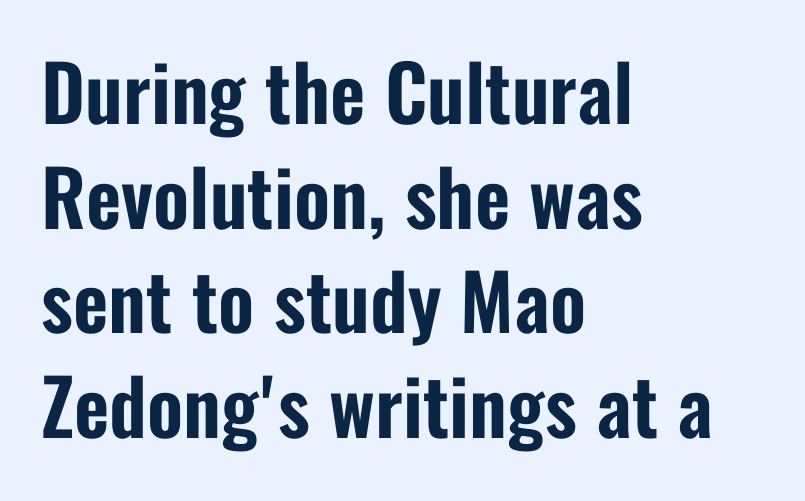
The passage is arranged the way most books set body copy — flush left. The letters advance in unequal steps, a hallmark of proportional type. Line spacing here is normal. Underline: absent. Type style note: lacks serifs. Quick note: not italic, upright.
